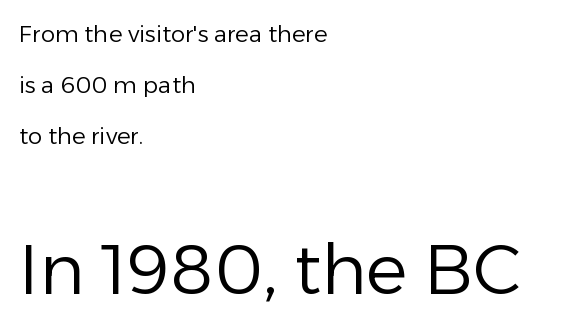
Q: Is the text bold? A: No.
Q: Is the text italic (slanted)? A: No, it is upright.
Q: Is the typeface a serif or a sans-serif typeface? A: Sans-serif.
Q: Is the text underlined? A: No.
Q: How is the paragraph aligned? A: Left-aligned.
Q: Is the spacing between letters normal or unusually wide? A: Normal.
Q: Is the spacing between lines tight, normal or loose? A: Loose.
Q: Which block of text is set in a larger size, the first (top) or the second (bottom)? A: The second (bottom) one.
Q: Width (condensed, normal, or wide)? A: Normal.
Q: Stroke contrast? A: Low.
Q: x-height? A: Medium.
Q: Monospaced? A: No.
